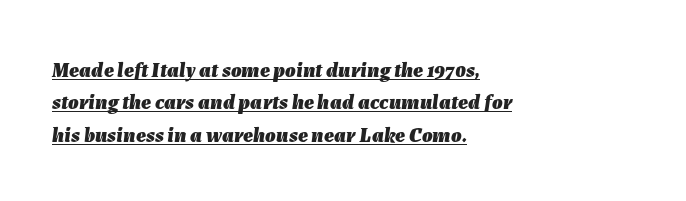
{"italic": "yes", "lean": "right", "slant_degrees": 7, "bold": "yes", "underline": "yes", "align": "left", "line_spacing": "normal", "line_spacing_ratio": 1.54, "letter_spacing": "normal", "letter_spacing_em": 0.0, "glyph_px": 21}
